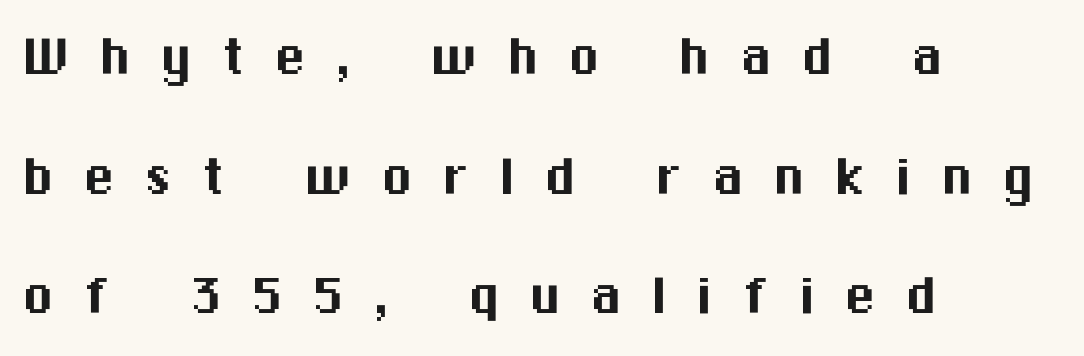
{"serif": "no", "italic": "no", "width": "normal", "stroke_contrast": "medium", "x_height": "medium", "monospaced": "no", "underline": "no", "align": "left", "line_spacing": "loose", "line_spacing_ratio": 1.9, "letter_spacing": "wide", "letter_spacing_em": 0.47, "glyph_px": 63}
